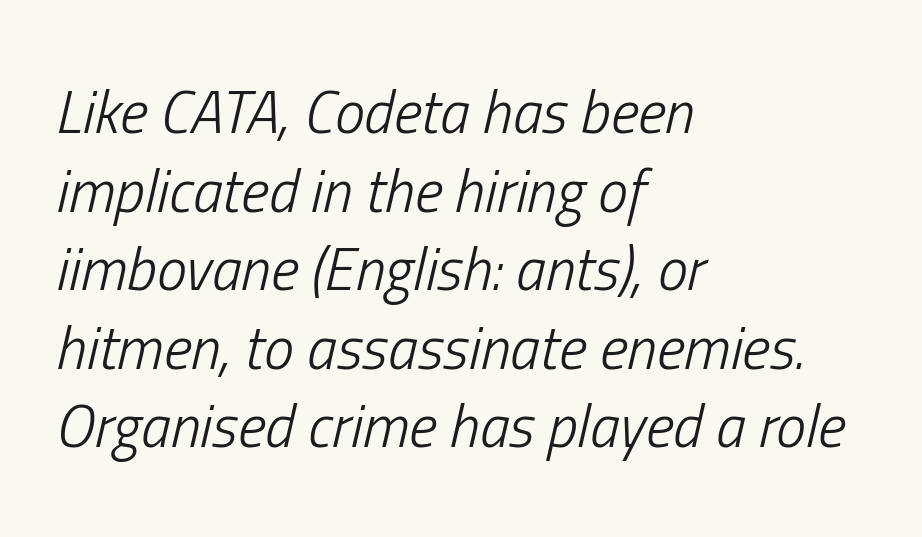
Q: Is the text bold? A: No.
Q: Is the text italic (slanted)? A: Yes, it leans right by about 13 degrees.
Q: Is the text underlined? A: No.
Q: How is the paragraph aligned? A: Left-aligned.
Q: Is the spacing between letters normal or unusually wide? A: Normal.
Q: Is the spacing between lines tight, normal or loose? A: Normal.
Q: Width (condensed, normal, or wide)? A: Condensed.
Q: Stroke contrast? A: Low.
Q: x-height? A: Medium.
Q: Monospaced? A: No.
